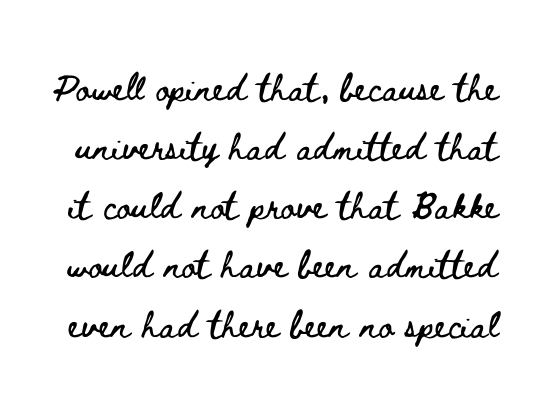
The image shows 34 px wide type; set line spacing 1.74x, normal letter spacing, not underlined; low stroke contrast and a small x-height.
